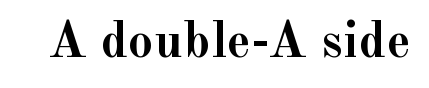
The image shows 51 px semibold serif type, upright; set normal letter spacing, not underlined; a small x-height.
